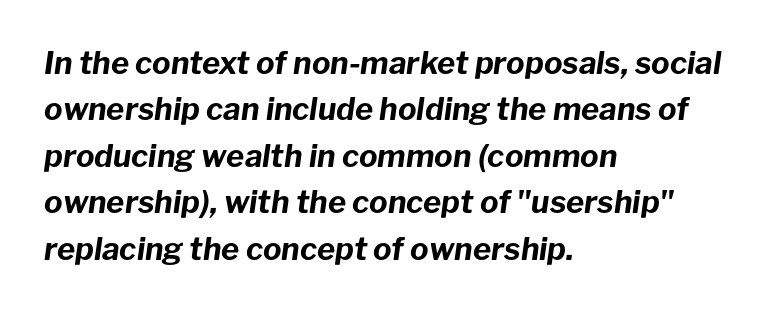
{"italic": "yes", "lean": "right", "slant_degrees": 8, "bold": "yes", "weight": "bold", "width": "normal", "stroke_contrast": "low", "x_height": "medium", "monospaced": "no", "underline": "no", "align": "left", "line_spacing": "normal", "line_spacing_ratio": 1.5, "letter_spacing": "normal", "letter_spacing_em": 0.0, "glyph_px": 31}
